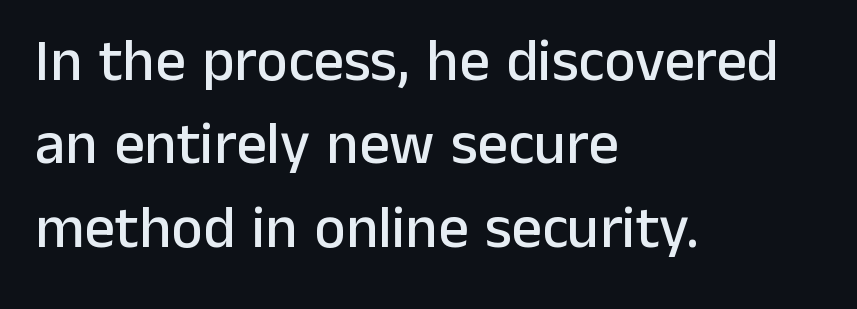
The image shows 60 px sans-serif type, upright; set left-aligned, normal line spacing (1.39x), normal letter spacing, not underlined; low stroke contrast and a medium x-height.
